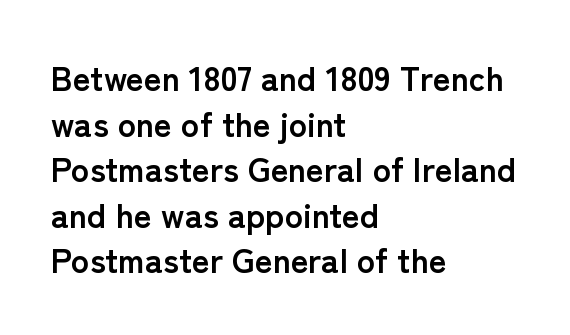
Is this a sans? Yes — the strokes have no serifs. Short and long lines alike share a common starting point at left. Line spacing here is normal. Decoration check: the copy has no underline.
